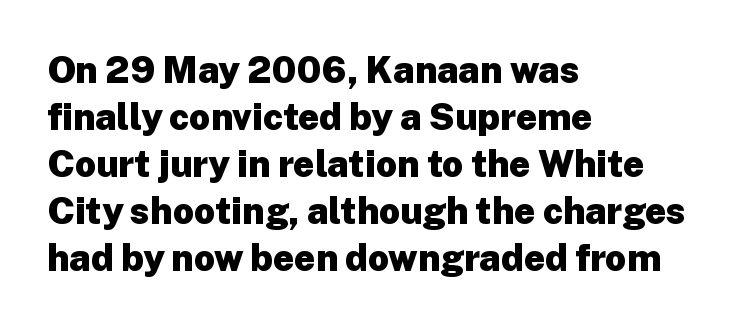
The strip under each line holds only bare page. Characters remain perfectly vertical along every line. Is this a sans? Yes — the strokes have no serifs. The letterforms sit shoulder to shoulder at normal distance. Pretty heavy lettering here — definitely bold.
